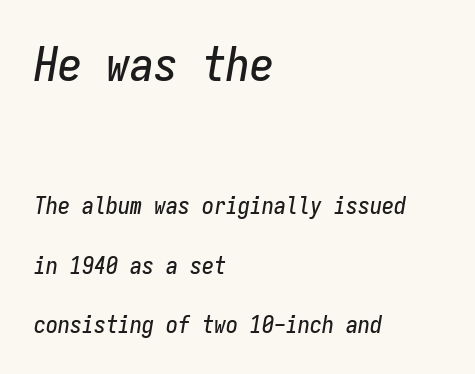
Short note: letters normally spaced. If you drew a line through each stem, it would be angled. The face used here is monospaced, like something from a code editor. In terms of leading, this rendering errs on the spacious side.
